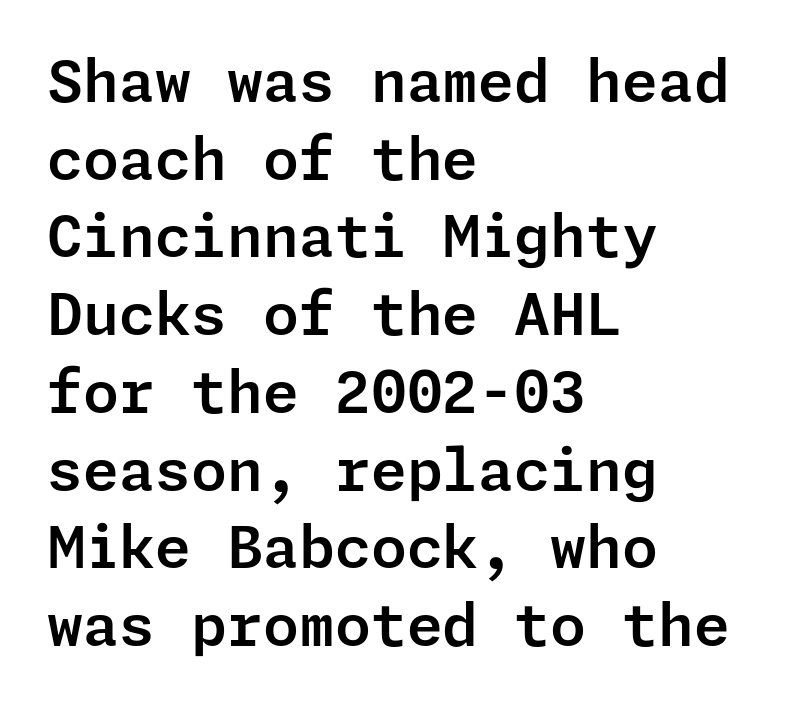
The image shows 58 px sans-serif type, upright; set left-aligned, normal line spacing (1.34x), normal letter spacing, not underlined; low stroke contrast and a medium x-height.
